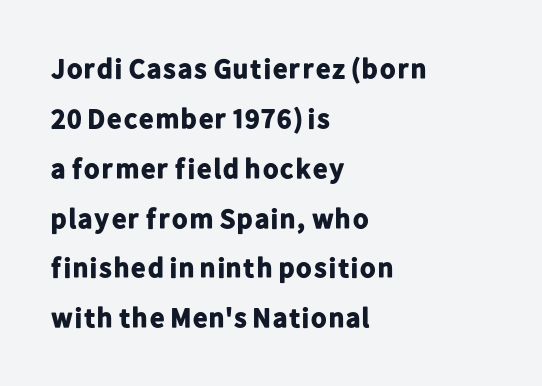
Alignment: flush left. Only glyphs here, with clear space below each row. The designer went with a sans here, leaving each stem footless. What stands out about the letter spacing? Nothing — it is the standard amount. You could not count columns in this text — the font is proportionally spaced. The lettering holds an erect, upright posture throughout.
